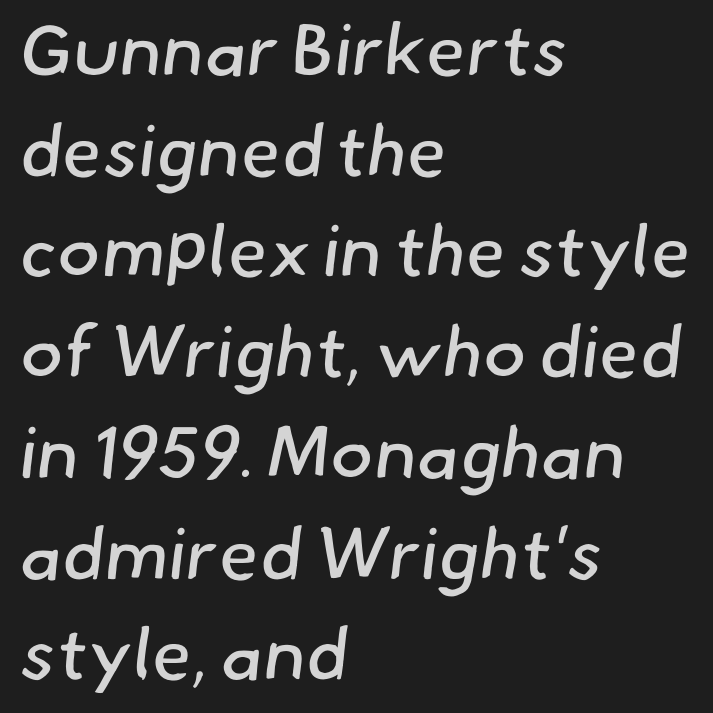
The text block is weighted toward the left margin, trailing off unevenly rightward. If you measured baseline to baseline, you'd find a middling distance. Descenders are the only things crossing below the line. A typesetter would call this proportional, since set widths differ per character. Does extra space separate the letters? No, they use regular spacing. The weight tops out at a normal text grade.
